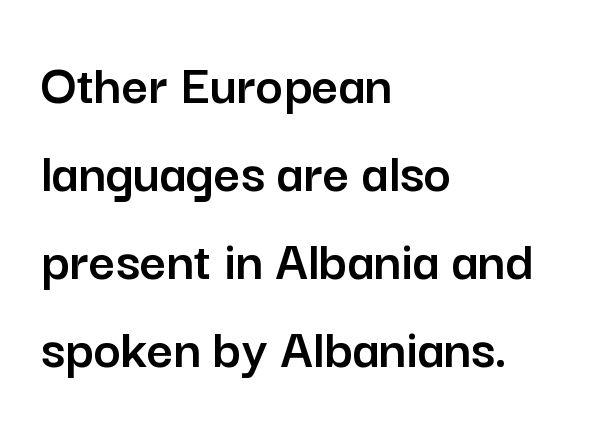
Q: Is the text italic (slanted)? A: No, it is upright.
Q: Is the typeface a serif or a sans-serif typeface? A: Sans-serif.
Q: Is the text underlined? A: No.
Q: How is the paragraph aligned? A: Left-aligned.
Q: Is the spacing between letters normal or unusually wide? A: Normal.
Q: Is the spacing between lines tight, normal or loose? A: Normal.
Q: Width (condensed, normal, or wide)? A: Normal.
Q: Stroke contrast? A: Low.
Q: x-height? A: Medium.
Q: Monospaced? A: No.
